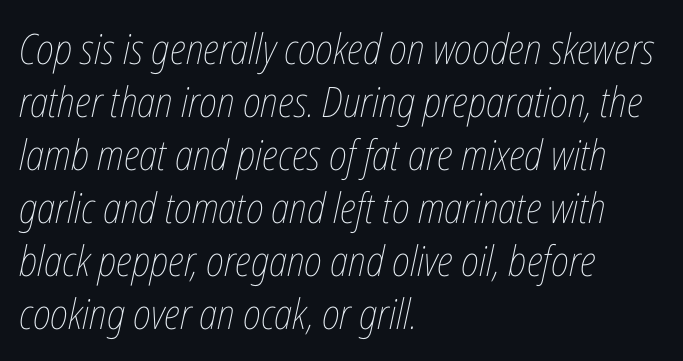
Compared with ordinary roman type, these characters are visibly tilted. Proportional: the letters do not fall into vertical columns. The specimen omits any rule beneath the text block's lines. Where is the straight margin? On the left.
